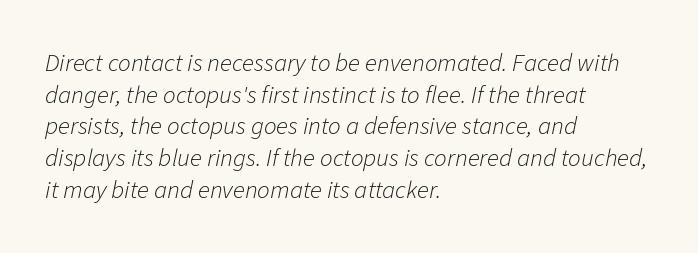
{"italic": "yes", "lean": "right", "slant_degrees": 11, "bold": "no", "underline": "no", "align": "left", "line_spacing": "normal", "line_spacing_ratio": 1.27, "letter_spacing": "normal", "letter_spacing_em": 0.0, "glyph_px": 25}
